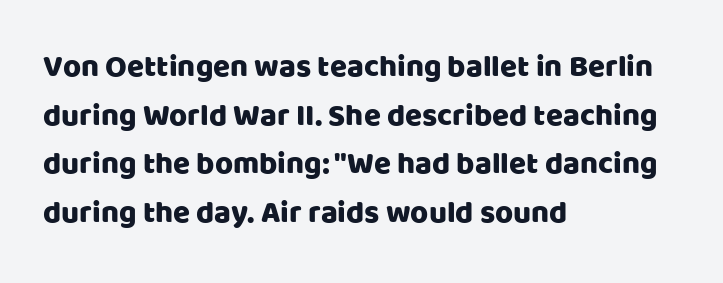
What kind of face is this? One without serifs — a sans. Does the lettering tilt? It doesn't — this is upright. The rendering anchors every line to the left-hand side. Proportional: the letters do not fall into vertical columns. A clean baseline with only descenders dipping below it. These lines keep a tight, regular rhythm from letter to letter.
